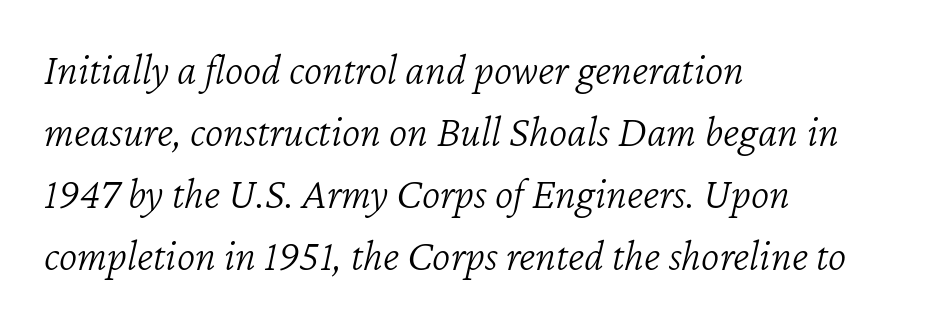
The image shows 44 px light type, italic (leaning right); set left-aligned, normal line spacing (1.41x), normal letter spacing, not underlined; low stroke contrast and a medium x-height.
